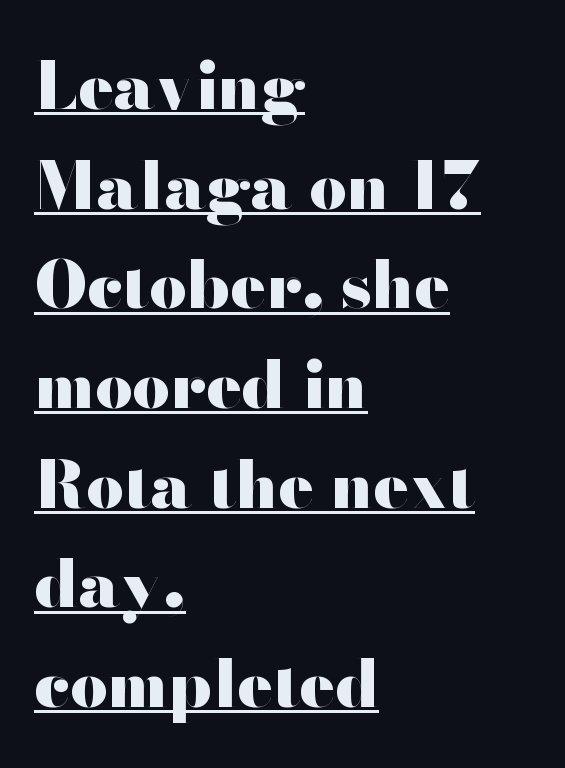
Q: Is the text bold? A: Yes.
Q: Is the text italic (slanted)? A: No, it is upright.
Q: Is the typeface a serif or a sans-serif typeface? A: Sans-serif.
Q: Is the text underlined? A: Yes.
Q: How is the paragraph aligned? A: Left-aligned.
Q: Is the spacing between letters normal or unusually wide? A: Normal.
Q: Is the spacing between lines tight, normal or loose? A: Normal.
Q: Width (condensed, normal, or wide)? A: Wide.
Q: Stroke contrast? A: High.
Q: x-height? A: Small.
Q: Monospaced? A: No.
